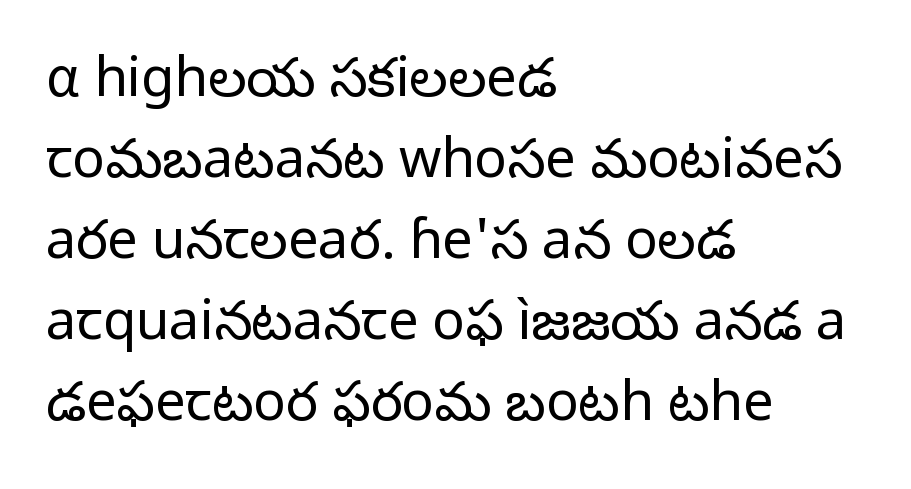
Q: Is the text bold? A: No.
Q: Is the text italic (slanted)? A: No, it is upright.
Q: Is the typeface a serif or a sans-serif typeface? A: Sans-serif.
Q: Is the text underlined? A: No.
Q: How is the paragraph aligned? A: Left-aligned.
Q: Is the spacing between letters normal or unusually wide? A: Normal.
Q: Is the spacing between lines tight, normal or loose? A: Normal.
Q: Width (condensed, normal, or wide)? A: Normal.
Q: Stroke contrast? A: Low.
Q: x-height? A: Medium.
Q: Monospaced? A: No.
